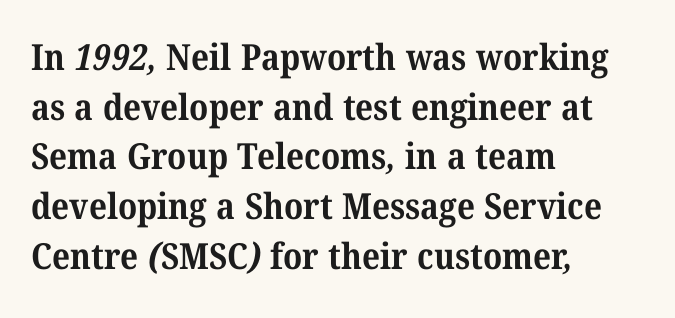
Students, this is bold: see how much ink each stroke carries. The gap between lines stays unmarked. Character widths vary here, with narrow letters taking less room than wide ones. Type style note: has serifs. Casual observation: everything's shoved over to the left.
